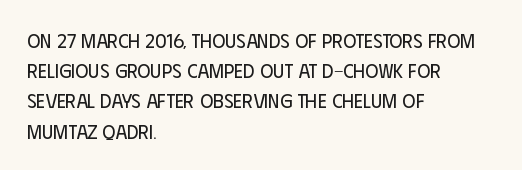
{"italic": "no", "bold": "no", "underline": "no", "align": "left", "line_spacing": "normal", "line_spacing_ratio": 1.51, "letter_spacing": "normal", "letter_spacing_em": 0.0, "glyph_px": 20}
